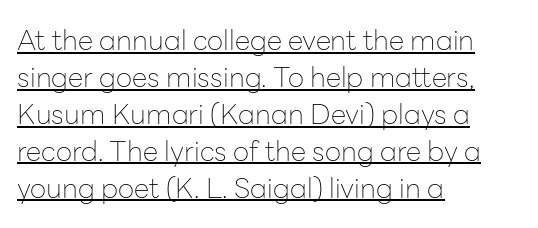
The image shows 28 px thin sans-serif type, upright; set left-aligned, normal line spacing (1.32x), normal letter spacing, underlined; low stroke contrast and a medium x-height.
